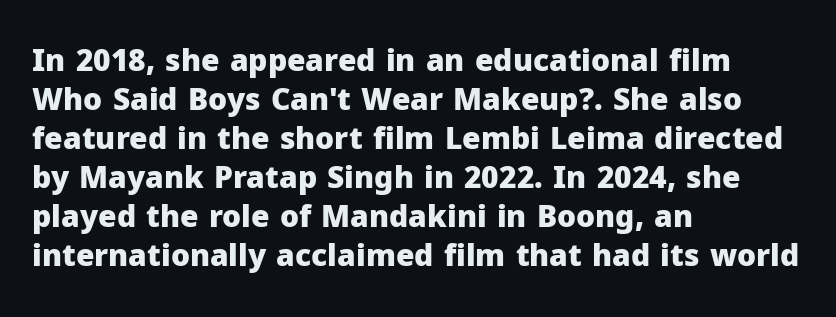
Tall strokes in this sample are plumb rather than angled. Only glyphs here, with clear space below each row. Looks like regular typesetting: each glyph gets only the width it needs. The face used here has the dense, thick strokes of a bold.
